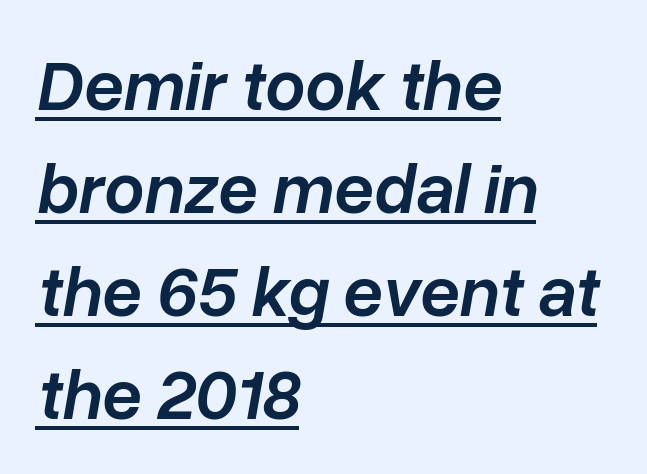
{"italic": "yes", "lean": "right", "slant_degrees": 10, "bold": "semi", "weight": "semibold", "width": "normal", "stroke_contrast": "low", "x_height": "medium", "monospaced": "no", "underline": "yes", "align": "left", "line_spacing": "normal", "line_spacing_ratio": 1.45, "letter_spacing": "normal", "letter_spacing_em": 0.0, "glyph_px": 71}
